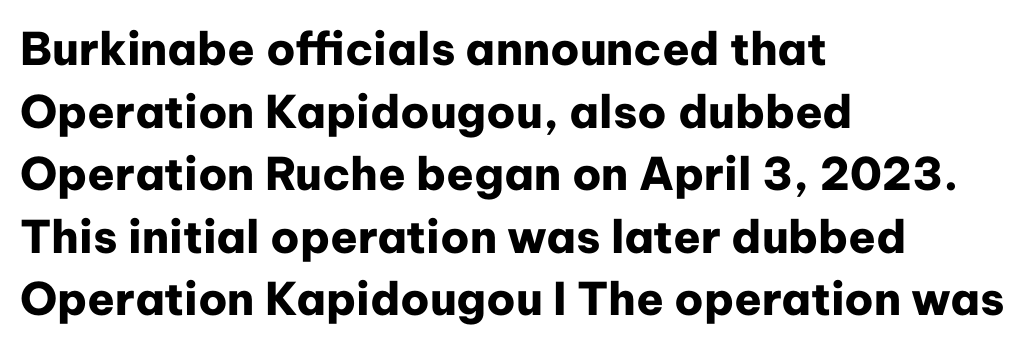
The image shows 45 px heavy sans-serif type, upright; set left-aligned, normal line spacing (1.39x), normal letter spacing, not underlined; low stroke contrast and a medium x-height.
